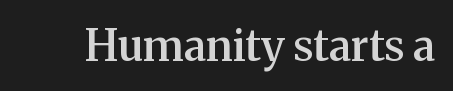
The image shows 43 px semibold serif type, upright; set normal letter spacing, not underlined; medium stroke contrast and a medium x-height.
